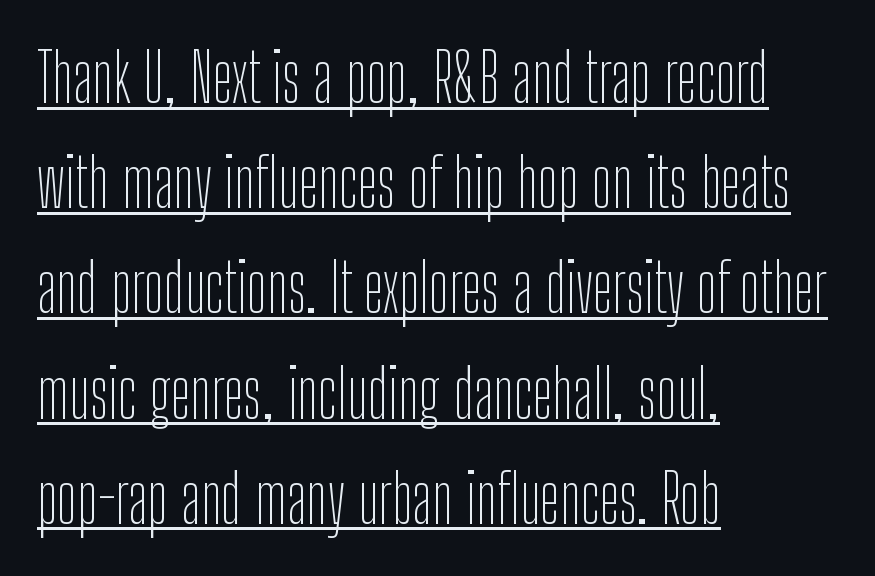
The image shows 67 px thin, condensed sans-serif type, upright; set left-aligned, normal line spacing (1.57x), normal letter spacing, underlined; low stroke contrast and a medium x-height.
